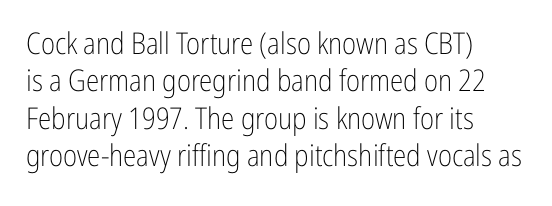
The image shows 30 px light, condensed sans-serif type, upright; set left-aligned, normal line spacing (1.25x), normal letter spacing, not underlined; low stroke contrast and a medium x-height.
